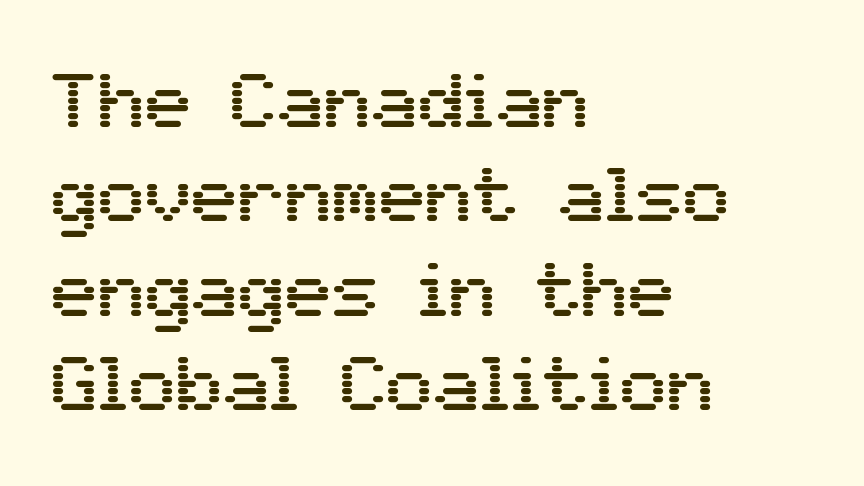
The image shows 78 px sans-serif type, upright; set left-aligned, line spacing 1.21x, normal letter spacing, not underlined; medium stroke contrast and a medium x-height.
